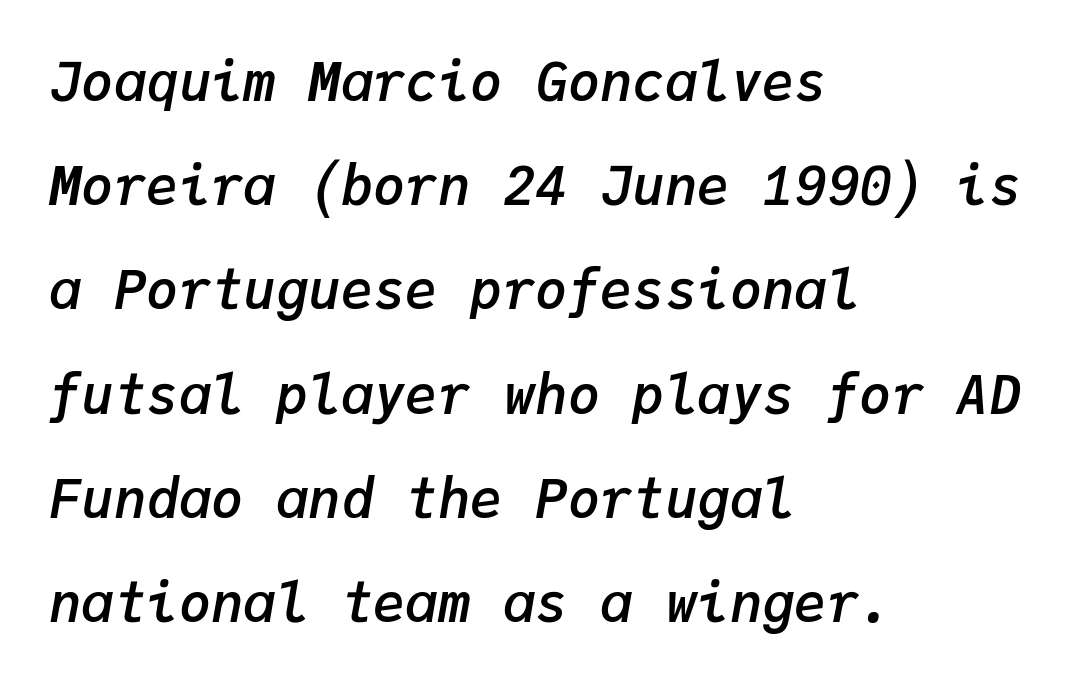
A classic flush-left, rag-right setting is used for this passage. The sample has been set in demibold, a notch under bold. The gaps between neighbouring characters are ordinary and unremarkable. Italic? Definitely — the glyphs are oblique. You could count columns in this text — the font is strictly monospaced. Airy leading.
